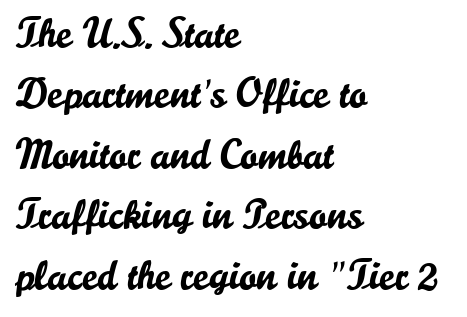
{"serif": "no", "width": "normal", "stroke_contrast": "low", "x_height": "small", "monospaced": "no", "underline": "no", "align": "left", "line_spacing": "normal", "line_spacing_ratio": 1.44, "letter_spacing": "normal", "letter_spacing_em": 0.0, "glyph_px": 42}
